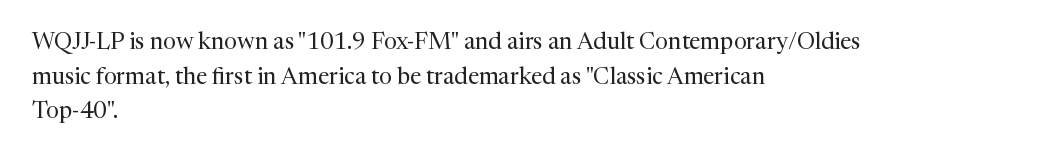
Q: Is the text bold? A: No.
Q: Is the text italic (slanted)? A: No, it is upright.
Q: Is the text underlined? A: No.
Q: How is the paragraph aligned? A: Left-aligned.
Q: Is the spacing between letters normal or unusually wide? A: Normal.
Q: Is the spacing between lines tight, normal or loose? A: Normal.
